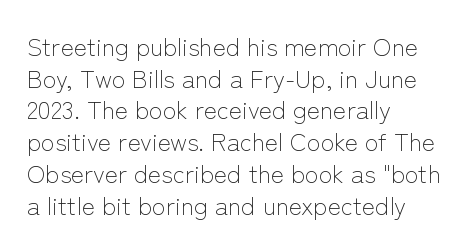
Q: Is the text bold? A: No.
Q: Is the text italic (slanted)? A: No, it is upright.
Q: Is the text underlined? A: No.
Q: How is the paragraph aligned? A: Left-aligned.
Q: Is the spacing between letters normal or unusually wide? A: Normal.
Q: Is the spacing between lines tight, normal or loose? A: Normal.
